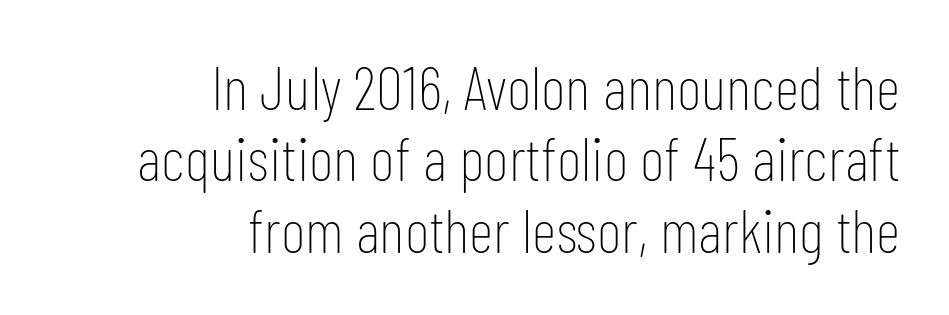
The letters advance in unequal steps, a hallmark of proportional type. The rendering anchors every line to the right-hand side. A typesetter would mark this as roman, not italic. Just letters on the line, the space beneath them empty.
